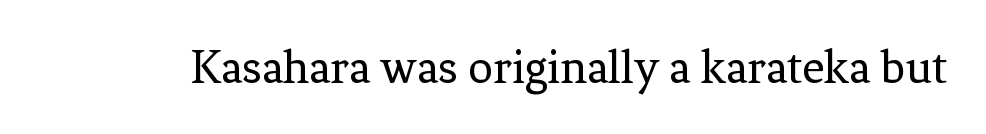
{"serif": "yes", "italic": "no", "bold": "no", "weight": "regular", "width": "normal", "stroke_contrast": "low", "x_height": "medium", "monospaced": "no", "underline": "no", "letter_spacing": "normal", "letter_spacing_em": 0.0, "glyph_px": 49}
